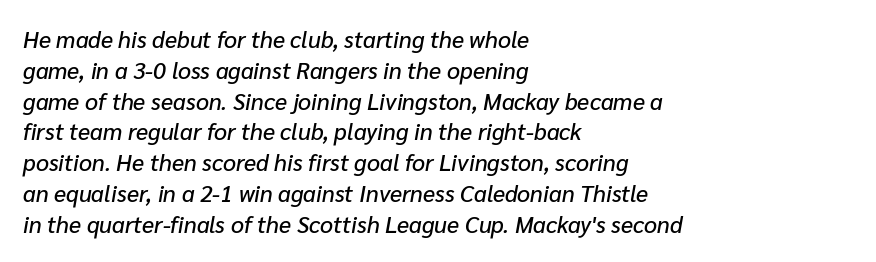
Q: Is the text italic (slanted)? A: Yes, it leans right by about 10 degrees.
Q: Is the text underlined? A: No.
Q: How is the paragraph aligned? A: Left-aligned.
Q: Is the spacing between letters normal or unusually wide? A: Normal.
Q: Is the spacing between lines tight, normal or loose? A: Normal.
